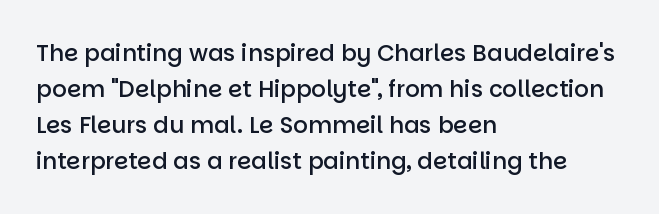
Q: Is the text bold? A: Semi-bold.
Q: Is the text italic (slanted)? A: No, it is upright.
Q: Is the text underlined? A: No.
Q: How is the paragraph aligned? A: Left-aligned.
Q: Is the spacing between letters normal or unusually wide? A: Normal.
Q: Is the spacing between lines tight, normal or loose? A: Normal.
